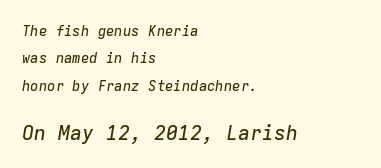
The image shows 20 px text type, italic (leaning right); set left-aligned, loose line spacing (1.95x), normal letter spacing, not underlined; the second (bottom) block is 1.43x larger.
